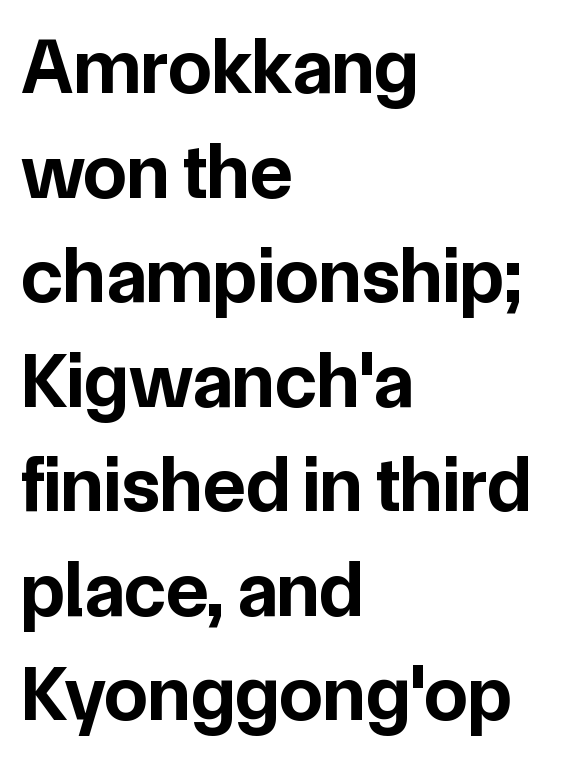
The image shows 78 px bold sans-serif type, upright; set left-aligned, normal line spacing (1.34x), normal letter spacing, not underlined; low stroke contrast and a medium x-height.
